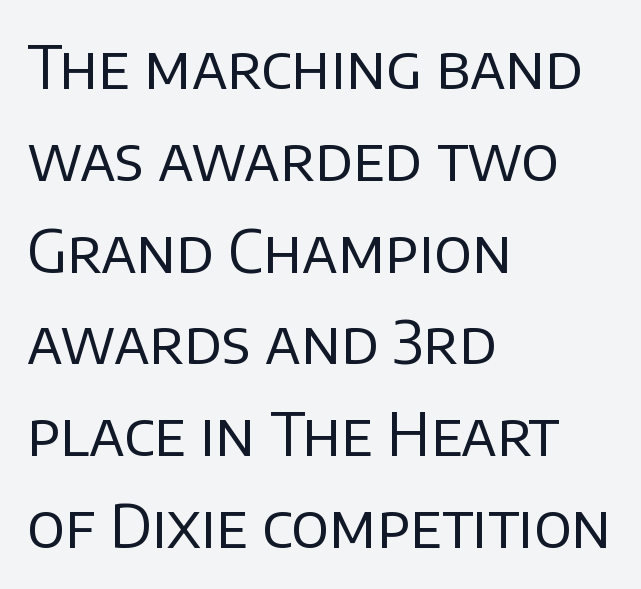
Q: Is the text bold? A: No.
Q: Is the text italic (slanted)? A: No, it is upright.
Q: Is the typeface a serif or a sans-serif typeface? A: Sans-serif.
Q: Is the text underlined? A: No.
Q: How is the paragraph aligned? A: Left-aligned.
Q: Is the spacing between letters normal or unusually wide? A: Normal.
Q: Is the spacing between lines tight, normal or loose? A: Normal.
Q: Width (condensed, normal, or wide)? A: Normal.
Q: Stroke contrast? A: Low.
Q: x-height? A: Large.
Q: Monospaced? A: No.
